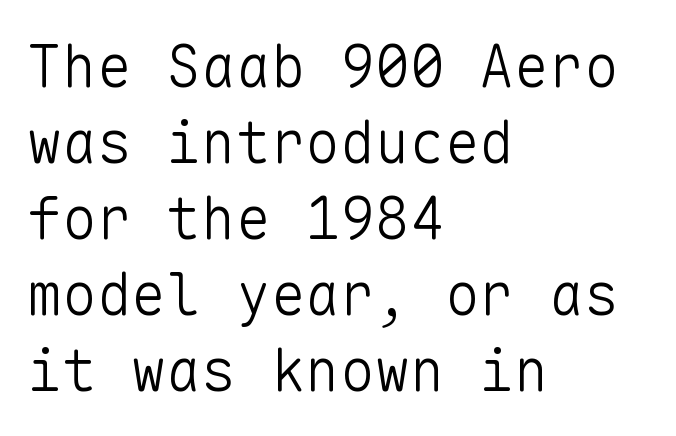
The image shows 58 px light sans-serif type, upright, monospaced; set left-aligned, normal line spacing (1.31x), normal letter spacing, not underlined; low stroke contrast and a medium x-height.
